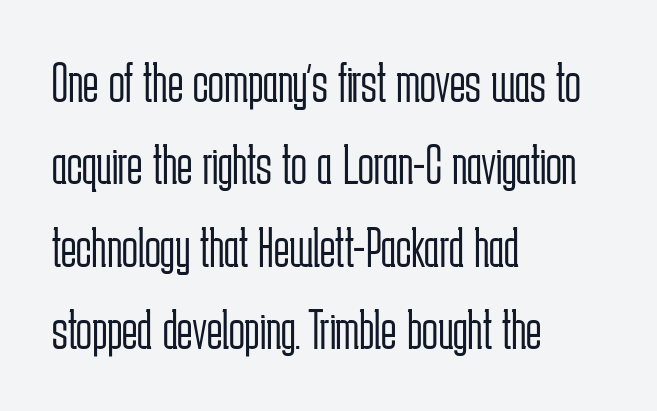
{"serif": "no", "italic": "no", "bold": "no", "weight": "light", "width": "condensed", "stroke_contrast": "low", "x_height": "medium", "monospaced": "no", "underline": "no", "align": "left", "line_spacing": "normal", "line_spacing_ratio": 1.42, "letter_spacing": "normal", "letter_spacing_em": 0.0, "glyph_px": 58}
